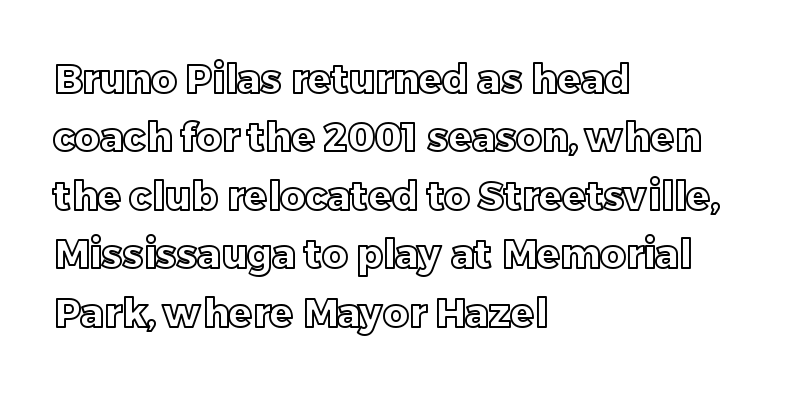
Q: Is the text italic (slanted)? A: No, it is upright.
Q: Is the text underlined? A: No.
Q: How is the paragraph aligned? A: Left-aligned.
Q: Is the spacing between letters normal or unusually wide? A: Normal.
Q: Is the spacing between lines tight, normal or loose? A: Normal.
Q: Width (condensed, normal, or wide)? A: Normal.
Q: x-height? A: Large.
Q: Monospaced? A: No.
